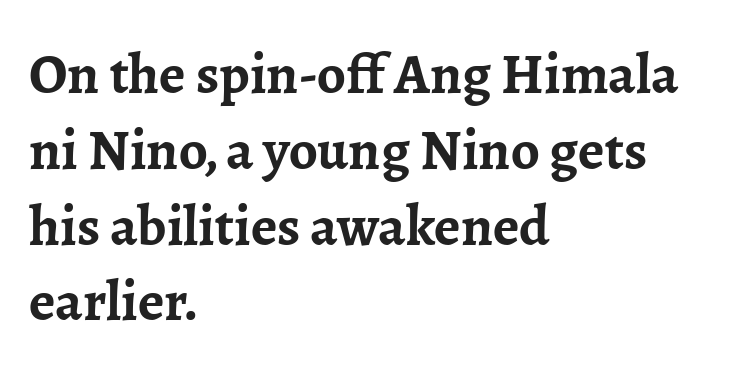
The image shows 57 px semibold serif type, upright; set left-aligned, normal line spacing (1.33x), normal letter spacing, not underlined; low stroke contrast and a medium x-height.
